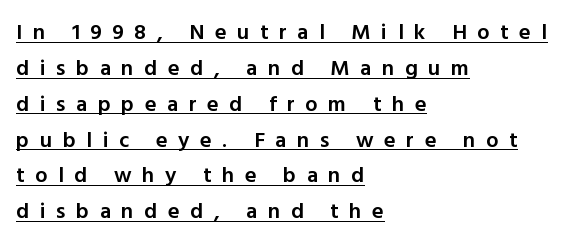
The image shows 22 px text type, upright; set left-aligned, normal line spacing (1.63x), unusually wide letter spacing (+0.48 em), underlined.
